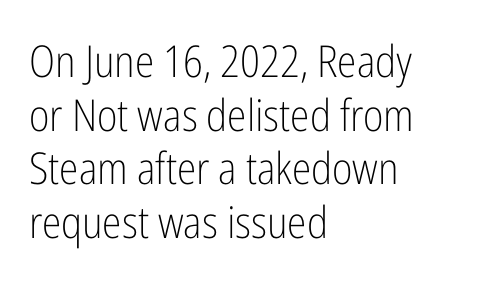
{"serif": "no", "italic": "no", "bold": "no", "weight": "light", "width": "condensed", "stroke_contrast": "low", "x_height": "medium", "monospaced": "no", "underline": "no", "align": "left", "line_spacing_ratio": 1.22, "letter_spacing": "normal", "letter_spacing_em": 0.0, "glyph_px": 44}
